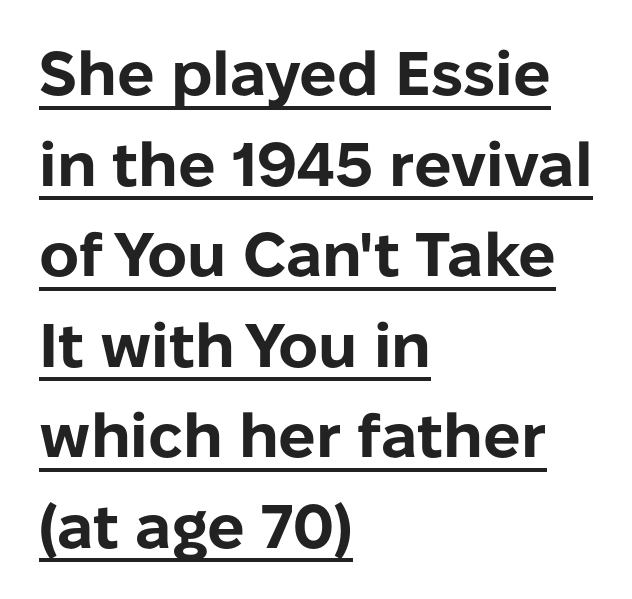
Q: Is the text bold? A: Yes.
Q: Is the text italic (slanted)? A: No, it is upright.
Q: Is the typeface a serif or a sans-serif typeface? A: Sans-serif.
Q: Is the text underlined? A: Yes.
Q: How is the paragraph aligned? A: Left-aligned.
Q: Is the spacing between letters normal or unusually wide? A: Normal.
Q: Is the spacing between lines tight, normal or loose? A: Normal.
Q: Width (condensed, normal, or wide)? A: Normal.
Q: Stroke contrast? A: Low.
Q: x-height? A: Medium.
Q: Monospaced? A: No.
